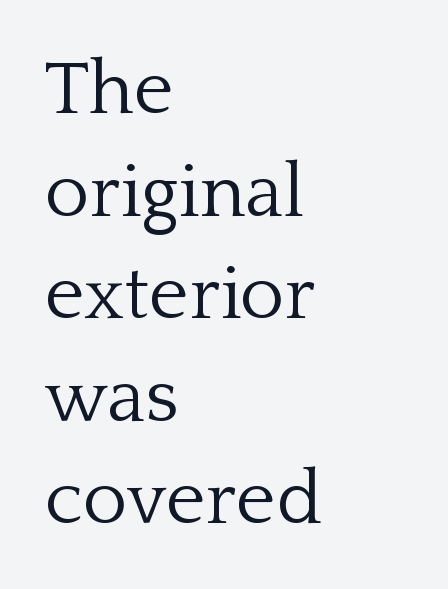
{"serif": "yes", "italic": "no", "bold": "no", "weight": "light", "width": "normal", "stroke_contrast": "low", "x_height": "medium", "monospaced": "no", "underline": "no", "align": "left", "line_spacing": "normal", "line_spacing_ratio": 1.35, "letter_spacing": "normal", "letter_spacing_em": 0.0, "glyph_px": 76}
